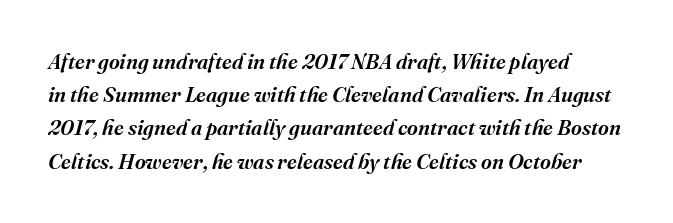
{"italic": "yes", "lean": "right", "slant_degrees": 16, "bold": "semi", "underline": "no", "line_spacing": "normal", "line_spacing_ratio": 1.58, "letter_spacing": "normal", "letter_spacing_em": 0.0, "glyph_px": 21}
